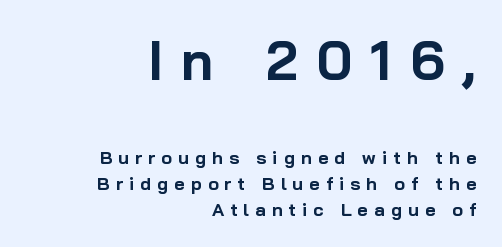
{"serif": "no", "italic": "no", "bold": "yes", "weight": "bold", "width": "normal", "stroke_contrast": "low", "x_height": "medium", "monospaced": "no", "underline": "no", "align": "right", "line_spacing": "normal", "line_spacing_ratio": 1.43, "letter_spacing": "wide", "letter_spacing_em": 0.34, "larger_block": "first", "size_ratio": 3.0, "glyph_px": 54}
